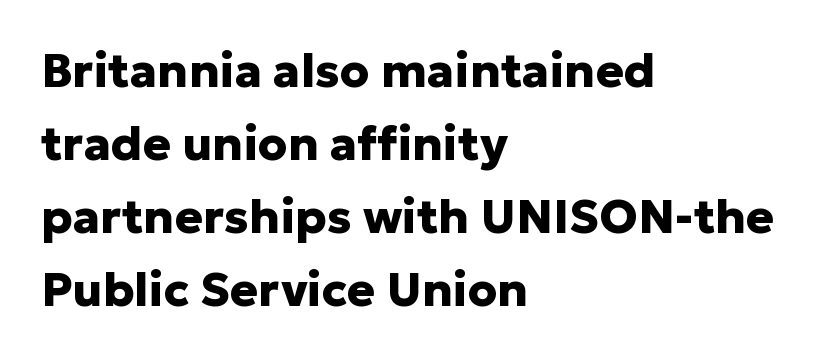
{"serif": "no", "italic": "no", "bold": "yes", "weight": "heavy", "width": "normal", "stroke_contrast": "low", "x_height": "medium", "monospaced": "no", "underline": "no", "align": "left", "line_spacing": "normal", "line_spacing_ratio": 1.55, "letter_spacing": "normal", "letter_spacing_em": 0.0, "glyph_px": 47}
